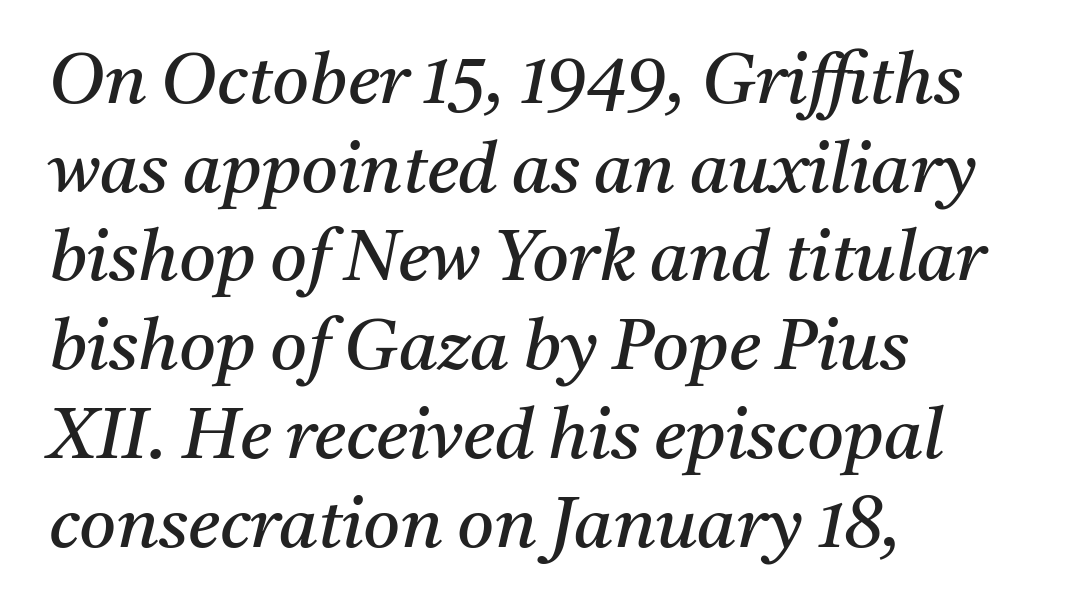
Italic: yes, the glyphs are oblique. The gaps between neighbouring characters are ordinary and unremarkable. Casual observation: everything's shoved over to the left. Proportional: the letters do not fall into vertical columns. This sample uses a serif face.
